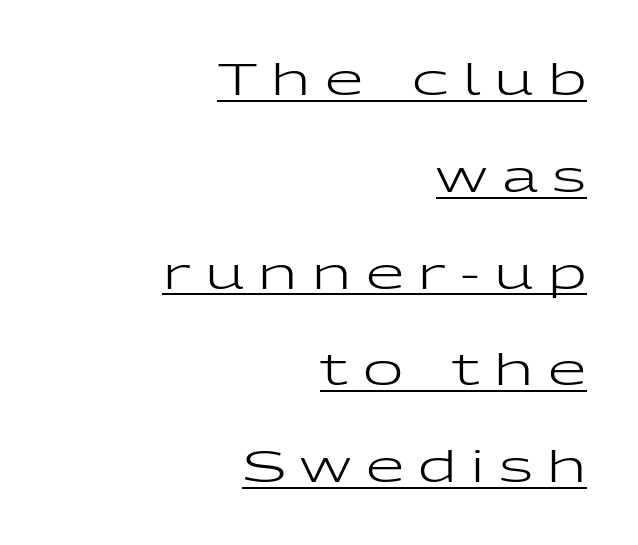
{"serif": "no", "italic": "no", "bold": "no", "weight": "regular", "width": "wide", "stroke_contrast": "low", "x_height": "medium", "monospaced": "no", "underline": "yes", "align": "right", "line_spacing": "loose", "line_spacing_ratio": 2.2, "letter_spacing": "wide", "letter_spacing_em": 0.33, "glyph_px": 44}
